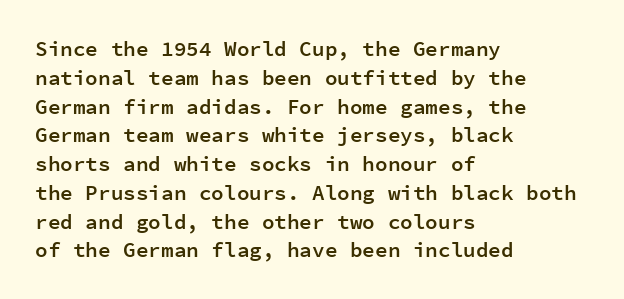
Underlining? Definitely not there. Posture: vertical. The space between consecutive lines is moderate. The paragraph has a hard left edge and a soft right edge. The line texture is even and compact thanks to regular tracking.
